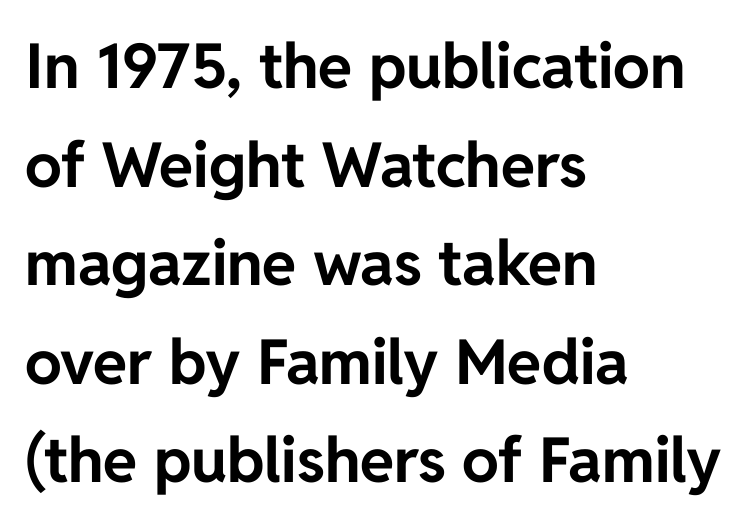
Q: Is the text bold? A: Yes.
Q: Is the text italic (slanted)? A: No, it is upright.
Q: Is the typeface a serif or a sans-serif typeface? A: Sans-serif.
Q: Is the text underlined? A: No.
Q: How is the paragraph aligned? A: Left-aligned.
Q: Is the spacing between letters normal or unusually wide? A: Normal.
Q: Is the spacing between lines tight, normal or loose? A: Normal.
Q: Width (condensed, normal, or wide)? A: Normal.
Q: Stroke contrast? A: Low.
Q: x-height? A: Medium.
Q: Monospaced? A: No.
